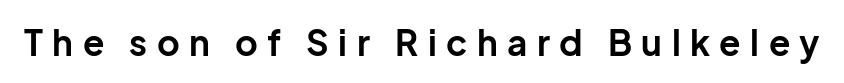
The tracking jumps out immediately: characters are airy and widely separated. What weight is shown? A full bold with thick strokes. It's the straight-up-and-down kind of type. Serif or sans? Sans — the stroke terminals are bare. Any mark beneath the type? The region is blank. Is this a fixed-width face? No — the glyphs have proportional, varying widths.
